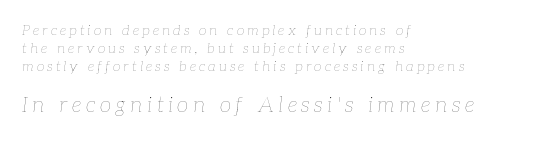
{"italic": "yes", "lean": "right", "slant_degrees": 7, "bold": "no", "underline": "no", "align": "left", "line_spacing": "normal", "line_spacing_ratio": 1.28, "letter_spacing": "wide", "letter_spacing_em": 0.22, "larger_block": "second", "size_ratio": 1.5, "glyph_px": 21}
